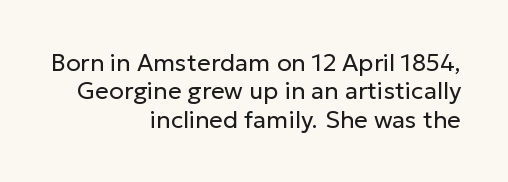
Has an underline been added? It has not. The axis of the letterforms is exactly vertical. Is the stroke heavy? The answer is a plain regular-or-lighter. Layout note: lines flush right. Inter-character spacing is left at the font's built-in metrics.
